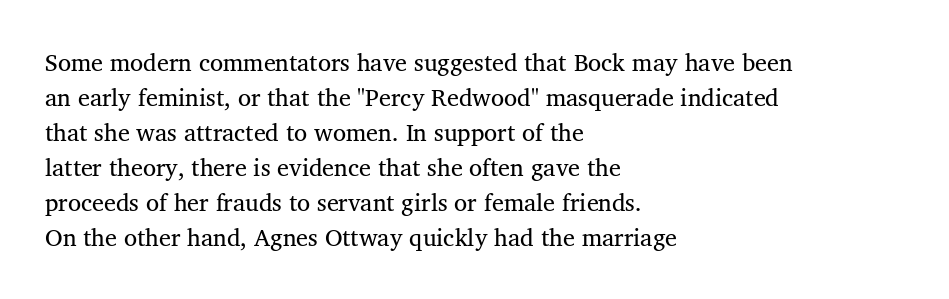
No word sits above an underline. This is the regular roman posture of the typeface. The lines in this sample share a left origin and differ only in where they stop. Successive baselines arrive at the customary interval.
